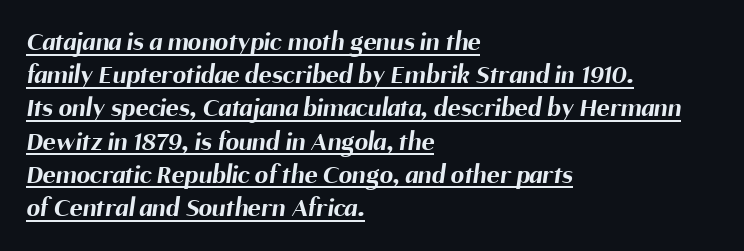
The lines in this sample share a left origin and differ only in where they stop. In terms of letterspacing, this is plain default setting. The specimen includes a rule beneath the text block's lines. Plenty of ink on the page — the face is bold.
